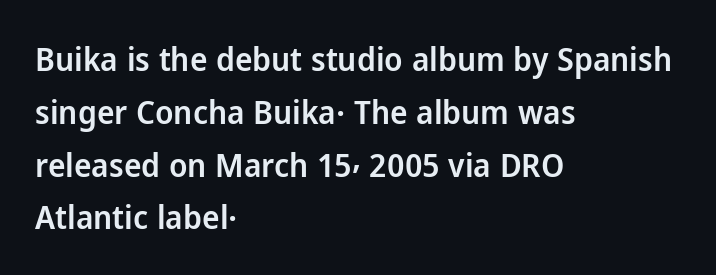
Q: Is the text bold? A: Semi-bold.
Q: Is the text italic (slanted)? A: No, it is upright.
Q: Is the typeface a serif or a sans-serif typeface? A: Sans-serif.
Q: Is the text underlined? A: No.
Q: How is the paragraph aligned? A: Left-aligned.
Q: Is the spacing between letters normal or unusually wide? A: Normal.
Q: Is the spacing between lines tight, normal or loose? A: Normal.
Q: Width (condensed, normal, or wide)? A: Normal.
Q: Stroke contrast? A: Low.
Q: x-height? A: Medium.
Q: Monospaced? A: No.
